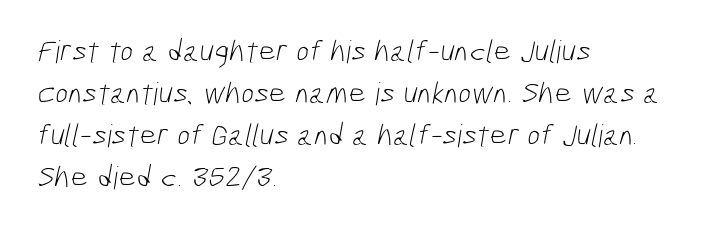
{"serif": "no", "bold": "no", "weight": "light", "width": "condensed", "stroke_contrast": "low", "x_height": "medium", "monospaced": "no", "underline": "no", "align": "left", "line_spacing": "normal", "line_spacing_ratio": 1.36, "letter_spacing": "normal", "letter_spacing_em": 0.0, "glyph_px": 31}
